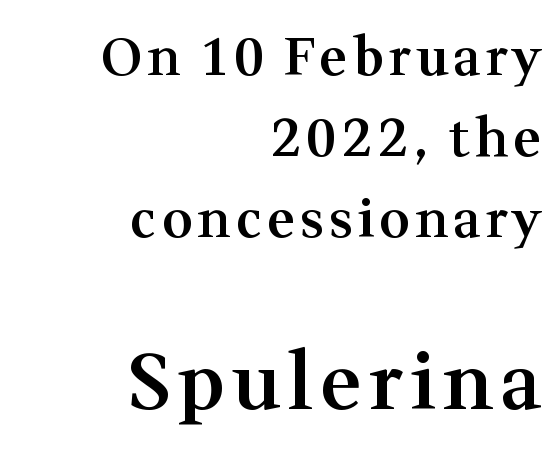
Q: Is the text bold? A: Semi-bold.
Q: Is the text italic (slanted)? A: No, it is upright.
Q: Is the typeface a serif or a sans-serif typeface? A: Serif.
Q: Is the text underlined? A: No.
Q: How is the paragraph aligned? A: Right-aligned.
Q: Is the spacing between lines tight, normal or loose? A: Normal.
Q: Which block of text is set in a larger size, the first (top) or the second (bottom)? A: The second (bottom) one.
Q: Width (condensed, normal, or wide)? A: Normal.
Q: Stroke contrast? A: Medium.
Q: x-height? A: Medium.
Q: Monospaced? A: No.
